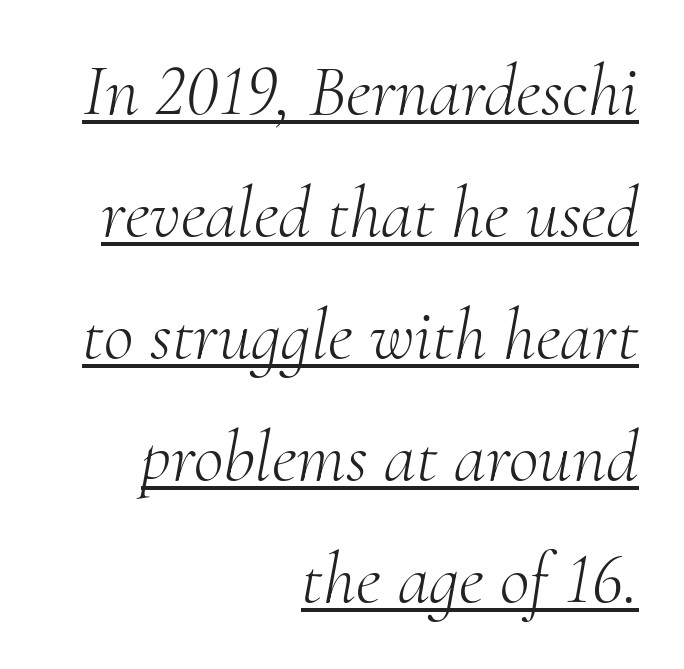
{"serif": "yes", "italic": "yes", "lean": "right", "slant_degrees": 10, "bold": "no", "weight": "light", "width": "normal", "stroke_contrast": "medium", "x_height": "small", "monospaced": "no", "underline": "yes", "align": "right", "line_spacing": "normal", "line_spacing_ratio": 1.67, "letter_spacing": "normal", "letter_spacing_em": 0.0, "glyph_px": 73}
